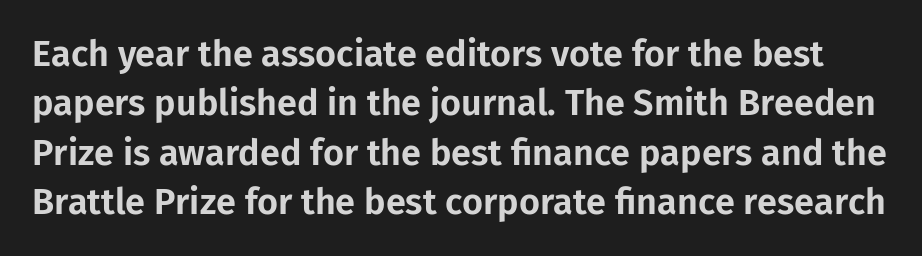
The image shows 36 px sans-serif type, upright; set normal line spacing (1.37x), normal letter spacing, not underlined; low stroke contrast and a medium x-height.
